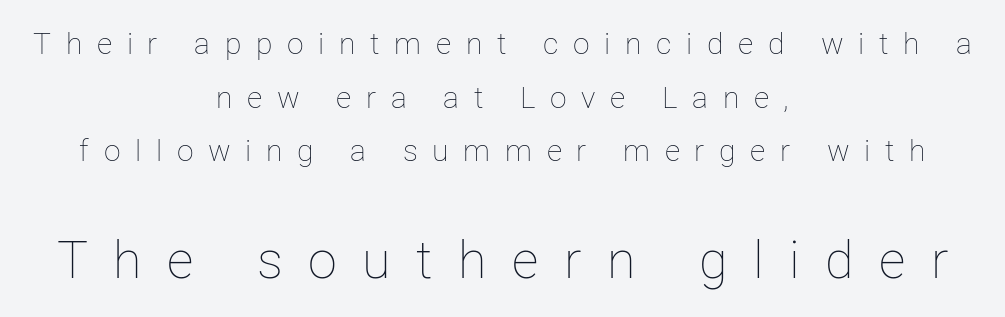
{"italic": "no", "bold": "no", "weight": "thin", "width": "normal", "stroke_contrast": "low", "x_height": "medium", "monospaced": "no", "underline": "no", "align": "center", "line_spacing_ratio": 1.79, "letter_spacing": "wide", "letter_spacing_em": 0.49, "larger_block": "second", "size_ratio": 1.73, "glyph_px": 52}
